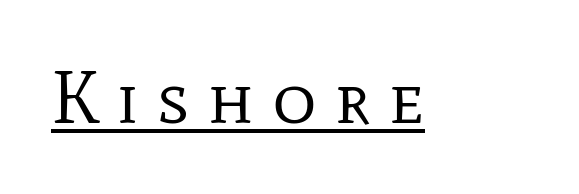
Q: Is the text bold? A: No.
Q: Is the text italic (slanted)? A: No, it is upright.
Q: Is the typeface a serif or a sans-serif typeface? A: Serif.
Q: Is the text underlined? A: Yes.
Q: Is the spacing between letters normal or unusually wide? A: Unusually wide.
Q: Width (condensed, normal, or wide)? A: Normal.
Q: Stroke contrast? A: Low.
Q: x-height? A: Medium.
Q: Monospaced? A: No.
